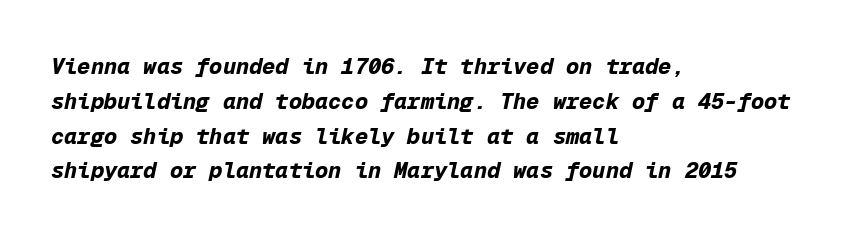
Inter-character spacing is left at the font's built-in metrics. Designer's note — italics engaged. Plenty of ink on the page — the face is bold. Line starts are locked; line ends wander. Glance below the letters and you will spot only blank space.
